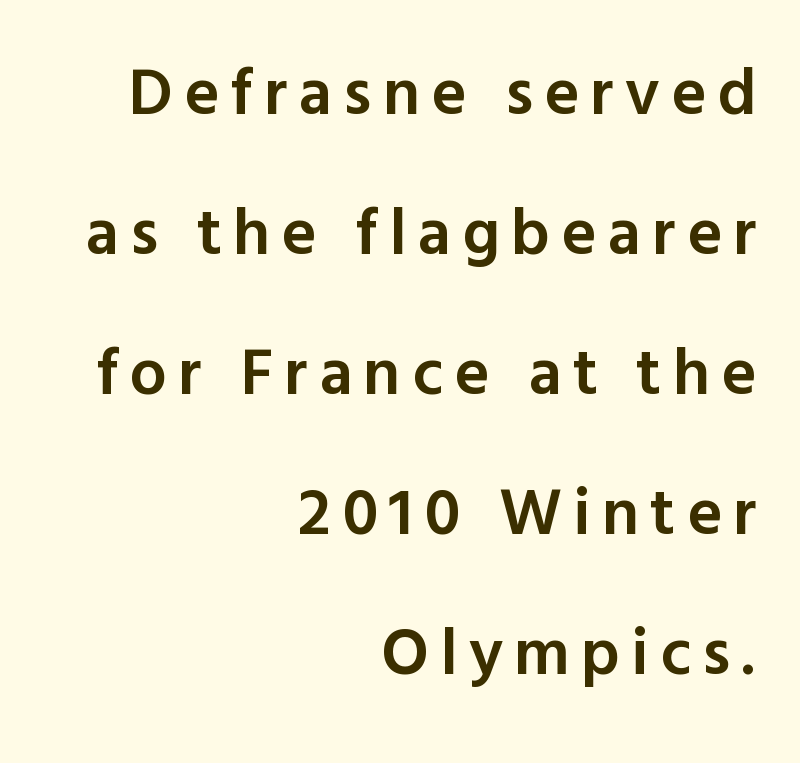
Q: Is the text bold? A: Semi-bold.
Q: Is the text italic (slanted)? A: No, it is upright.
Q: Is the typeface a serif or a sans-serif typeface? A: Sans-serif.
Q: Is the text underlined? A: No.
Q: How is the paragraph aligned? A: Right-aligned.
Q: Is the spacing between lines tight, normal or loose? A: Loose.
Q: Width (condensed, normal, or wide)? A: Normal.
Q: x-height? A: Medium.
Q: Monospaced? A: No.
